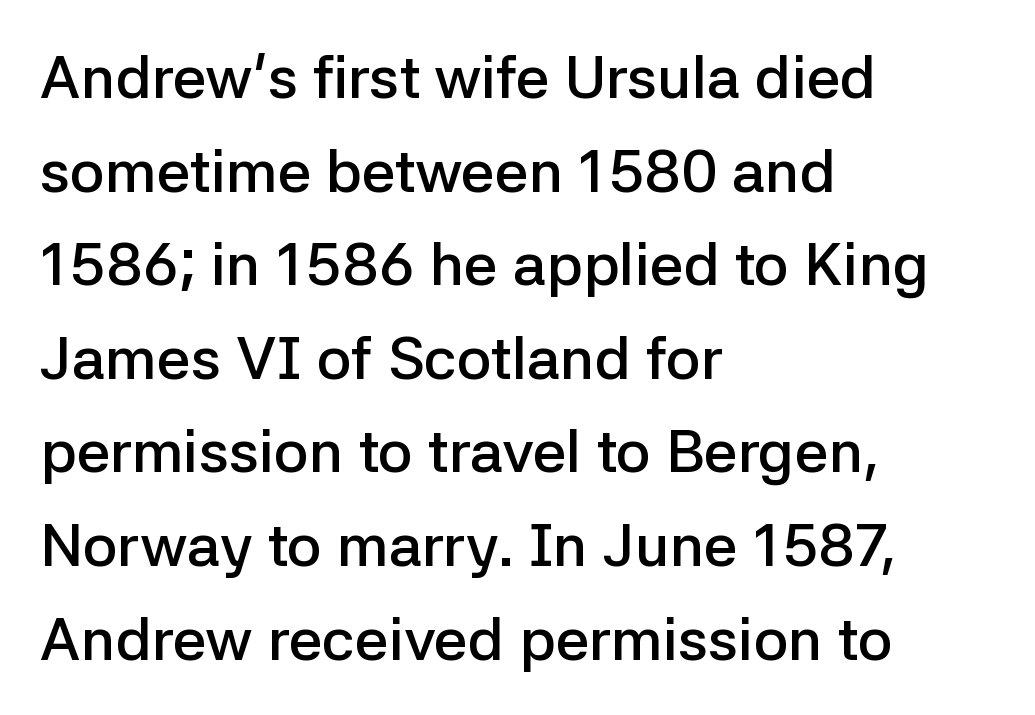
Q: Is the text bold? A: Semi-bold.
Q: Is the text italic (slanted)? A: No, it is upright.
Q: Is the typeface a serif or a sans-serif typeface? A: Sans-serif.
Q: Is the text underlined? A: No.
Q: How is the paragraph aligned? A: Left-aligned.
Q: Is the spacing between letters normal or unusually wide? A: Normal.
Q: Is the spacing between lines tight, normal or loose? A: Normal.
Q: Width (condensed, normal, or wide)? A: Normal.
Q: Stroke contrast? A: Low.
Q: x-height? A: Medium.
Q: Monospaced? A: No.
